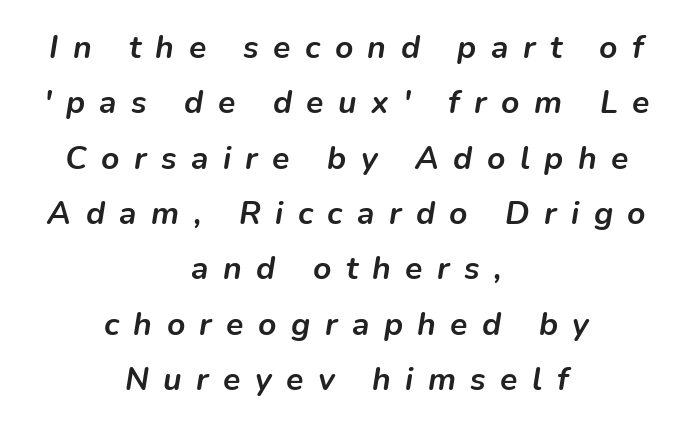
The image shows 32 px semibold type, italic (leaning right); set centered, line spacing 1.73x, unusually wide letter spacing (+0.45 em), not underlined; low stroke contrast and a medium x-height.
